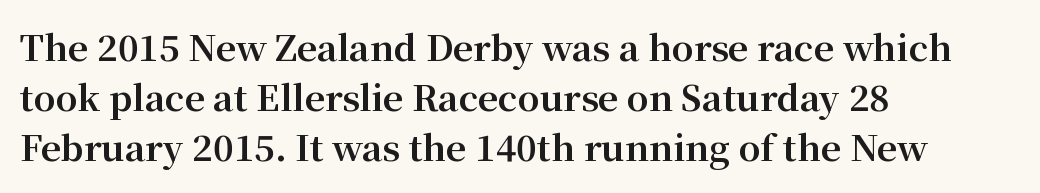
The image shows 35 px bold serif type, upright; set left-aligned, normal line spacing (1.43x), normal letter spacing, not underlined; medium stroke contrast and a medium x-height.
